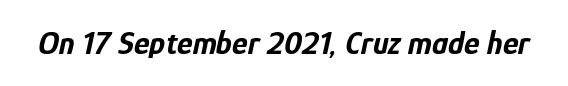
Is this a fixed-width face? No — the glyphs have proportional, varying widths. Compared with typical body copy, the letter spacing here is the same. The strip under each line holds only bare page. These words are printed bold, with thick strokes throughout. This sample uses an oblique cut, with every glyph tilted off the vertical.
